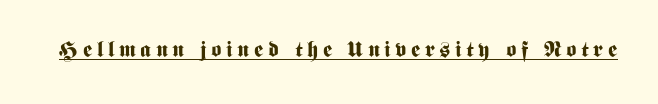
The image shows 22 px bold type, upright; set unusually wide letter spacing (+0.21 em), underlined.
